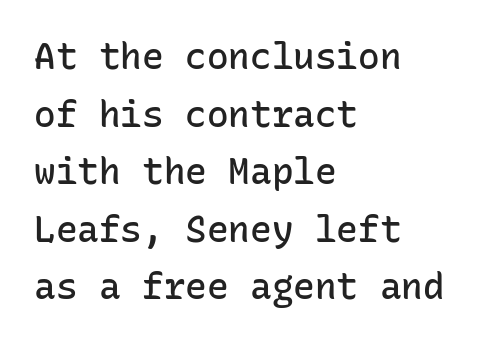
Serif or sans? Sans — the stroke terminals are bare. Here the designer chose a console-style face with uniform glyph widths. Posture: vertical. Line spacing here is normal. A student would call this left alignment; a typographer would say flush left, rag right.
